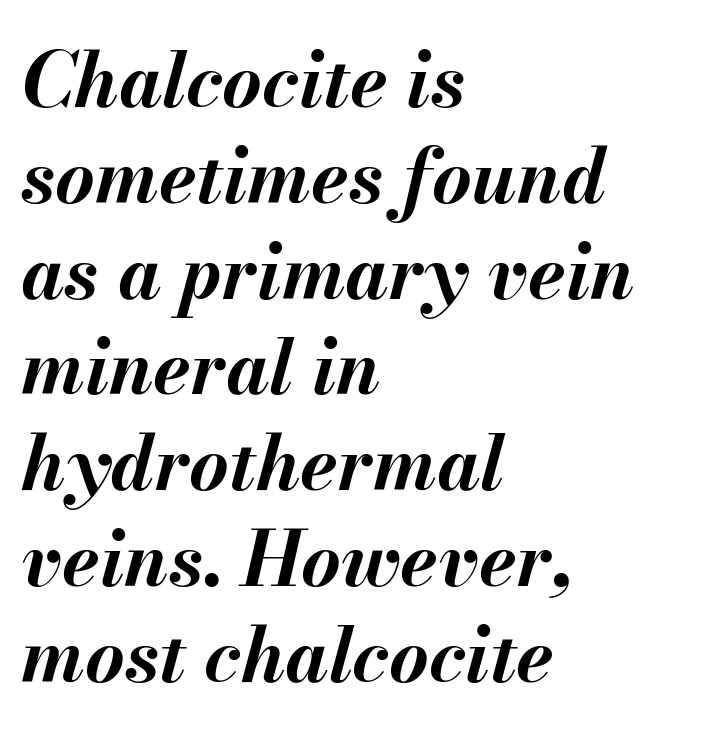
Q: Is the text bold? A: Yes.
Q: Is the text italic (slanted)? A: Yes, it leans right by about 13 degrees.
Q: Is the text underlined? A: No.
Q: How is the paragraph aligned? A: Left-aligned.
Q: Is the spacing between letters normal or unusually wide? A: Normal.
Q: Is the spacing between lines tight, normal or loose? A: Normal.
Q: Width (condensed, normal, or wide)? A: Normal.
Q: Stroke contrast? A: Medium.
Q: x-height? A: Small.
Q: Monospaced? A: No.
